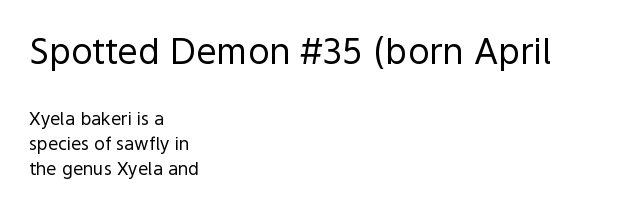
The image shows 36 px regular-weight sans-serif type, upright; set left-aligned, normal line spacing (1.38x), normal letter spacing, not underlined; the first (top) block is 2.0x larger; a medium x-height.
